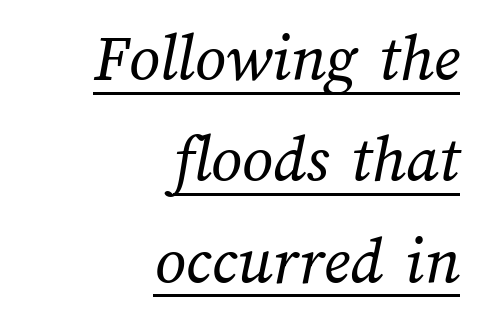
These lines are set flush right with a ragged left edge. Vertically, the passage feels balanced, rows spaced as you'd expect. Caption: lettering with a line underneath. Honestly, the letter spacing is just normal — you wouldn't notice it.
